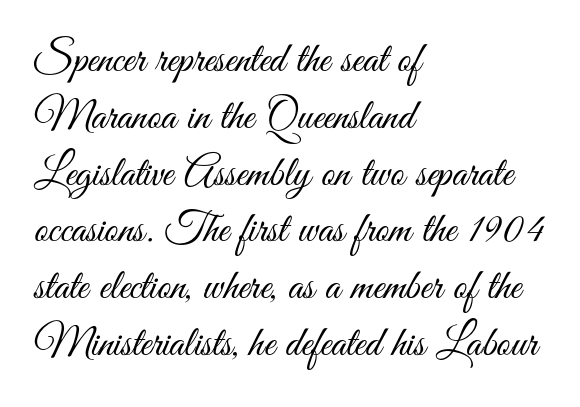
{"serif": "no", "bold": "no", "weight": "light", "width": "condensed", "stroke_contrast": "medium", "x_height": "small", "monospaced": "no", "underline": "no", "align": "left", "line_spacing": "normal", "line_spacing_ratio": 1.32, "letter_spacing": "normal", "letter_spacing_em": 0.0, "glyph_px": 43}
